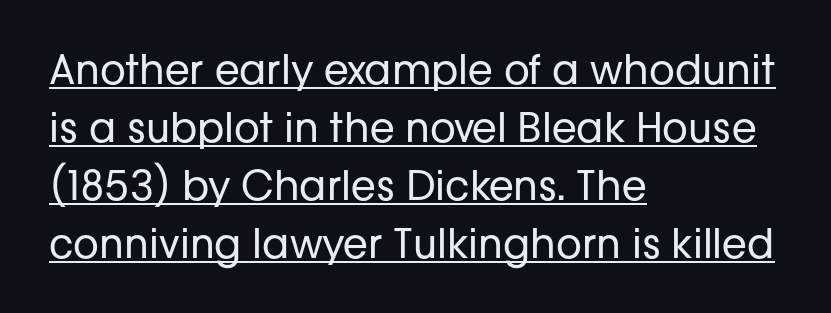
The image shows 40 px regular-weight sans-serif type, upright; set left-aligned, normal line spacing (1.45x), normal letter spacing, underlined; low stroke contrast and a medium x-height.
